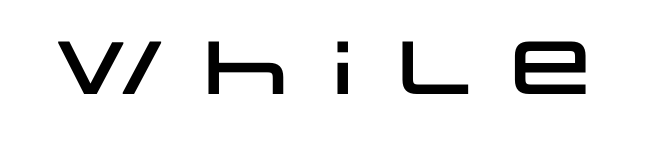
The image shows 75 px wide sans-serif type, upright; set not underlined; low stroke contrast and a large x-height.
